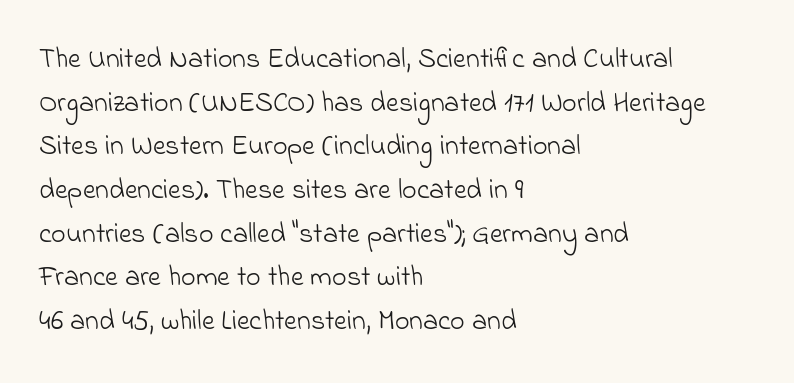
Caption: standard tracking, unaltered. The passage shown stacks its lines at a standard gap. Any mark beneath the type? The region is blank. The ragged edge is on the right, which tells us the setting is flush left. Weight: regular or lighter.
